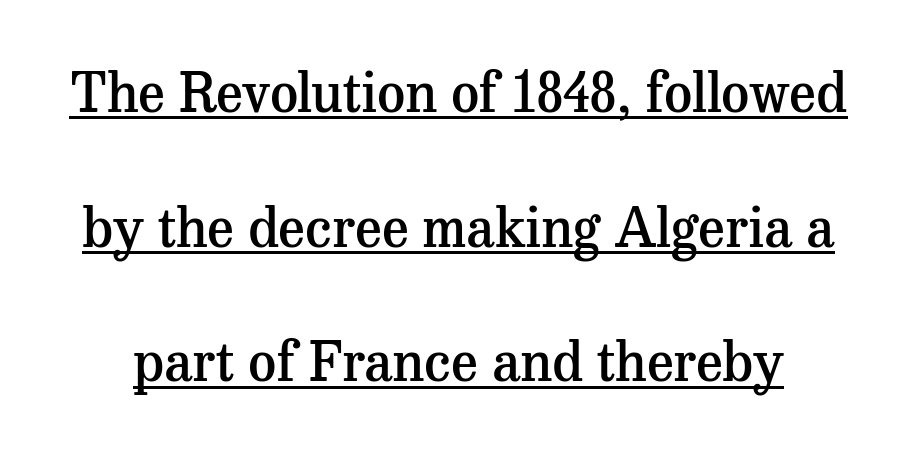
{"serif": "yes", "italic": "no", "bold": "semi", "weight": "semibold", "width": "normal", "stroke_contrast": "medium", "x_height": "medium", "monospaced": "no", "underline": "yes", "line_spacing": "loose", "line_spacing_ratio": 2.45, "letter_spacing": "normal", "letter_spacing_em": 0.0, "glyph_px": 55}
